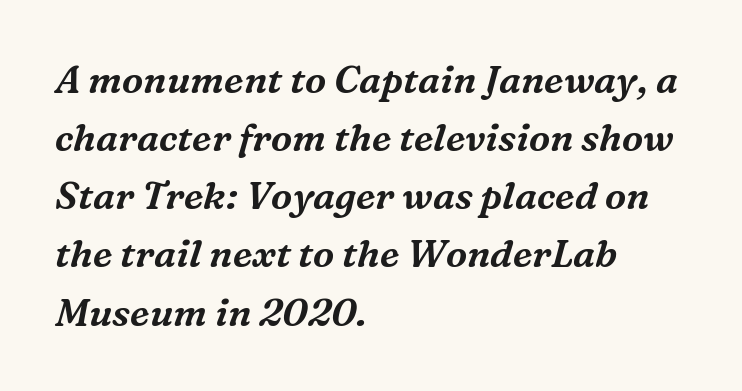
{"serif": "yes", "italic": "yes", "lean": "right", "slant_degrees": 16, "width": "normal", "stroke_contrast": "medium", "x_height": "medium", "monospaced": "no", "underline": "no", "align": "left", "line_spacing": "normal", "line_spacing_ratio": 1.53, "letter_spacing": "normal", "letter_spacing_em": 0.0, "glyph_px": 38}
